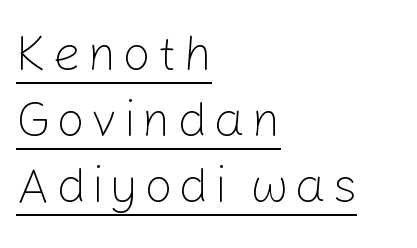
{"serif": "no", "italic": "no", "bold": "no", "weight": "light", "width": "normal", "stroke_contrast": "low", "x_height": "medium", "monospaced": "no", "underline": "yes", "align": "left", "line_spacing": "normal", "line_spacing_ratio": 1.32, "glyph_px": 50}
